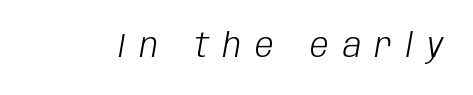
When letters slant like this, we call the style italic. No word sits above an underline. The typesetting does not lean heavy: it is not bold. Loose tracking; the words dissolve into strings of separated letters. Note the varied advance widths — an 'i' is clearly narrower than an 'm'.
